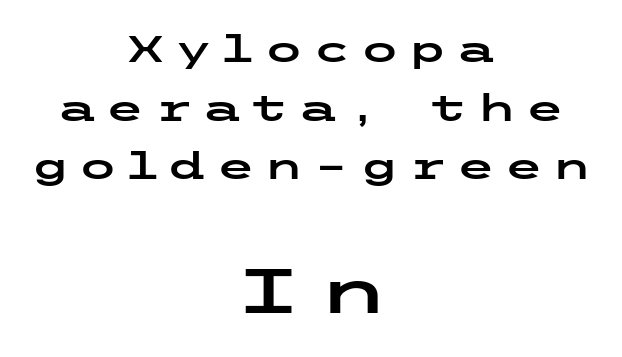
{"serif": "no", "italic": "no", "width": "wide", "stroke_contrast": "low", "x_height": "medium", "underline": "no", "align": "center", "line_spacing": "normal", "line_spacing_ratio": 1.63, "letter_spacing": "wide", "letter_spacing_em": 0.24, "larger_block": "second", "size_ratio": 1.75, "glyph_px": 63}
